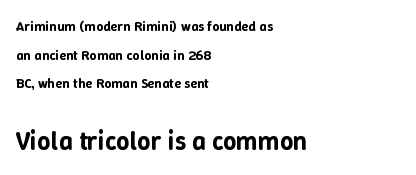
The image shows 26 px text type, upright; set left-aligned, loose line spacing (2.05x), normal letter spacing, not underlined; the second (bottom) block is 1.86x larger.
